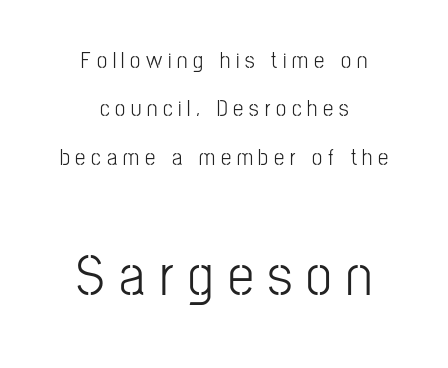
The image shows 58 px light, condensed sans-serif type, upright; set centered, loose line spacing (2.1x), unusually wide letter spacing (+0.25 em), not underlined; the second (bottom) block is 2.52x larger; low stroke contrast and a medium x-height.
